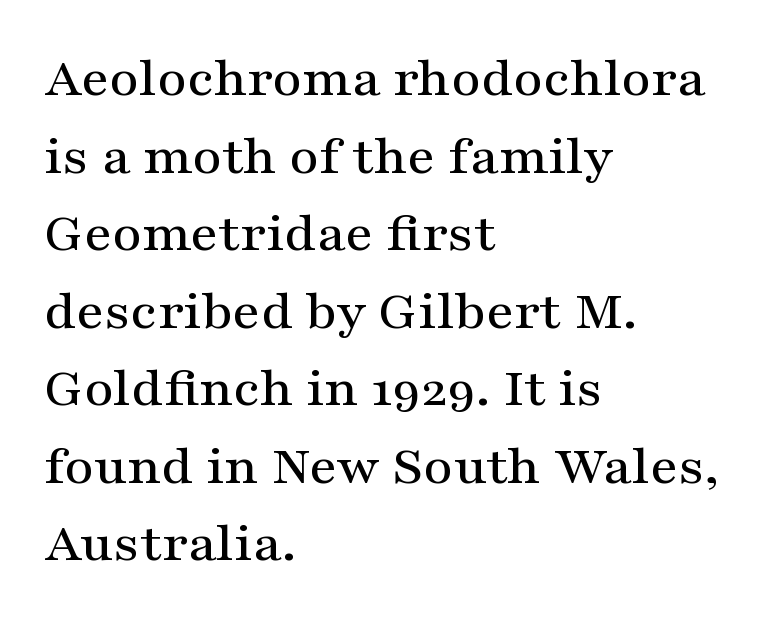
The image shows 57 px wide serif type, upright; set left-aligned, normal line spacing (1.36x), normal letter spacing, not underlined; medium stroke contrast and a medium x-height.
